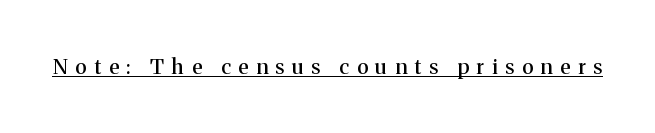
The image shows 21 px text type, upright; set unusually wide letter spacing (+0.37 em), underlined.
